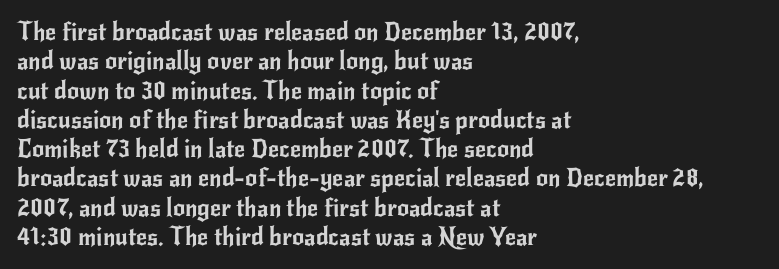
{"italic": "no", "underline": "no", "align": "left", "line_spacing_ratio": 1.22, "letter_spacing": "normal", "letter_spacing_em": 0.0, "glyph_px": 24}
